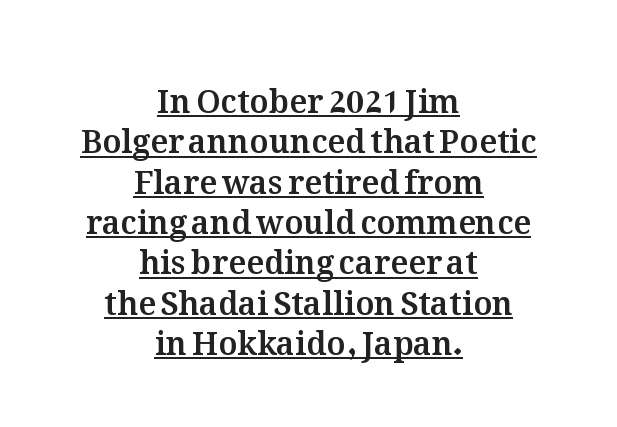
Q: Is the text italic (slanted)? A: No, it is upright.
Q: Is the text underlined? A: Yes.
Q: How is the paragraph aligned? A: Centered.
Q: Is the spacing between letters normal or unusually wide? A: Normal.
Q: Is the spacing between lines tight, normal or loose? A: Normal.
Q: Width (condensed, normal, or wide)? A: Normal.
Q: Stroke contrast? A: Medium.
Q: x-height? A: Medium.
Q: Monospaced? A: No.
